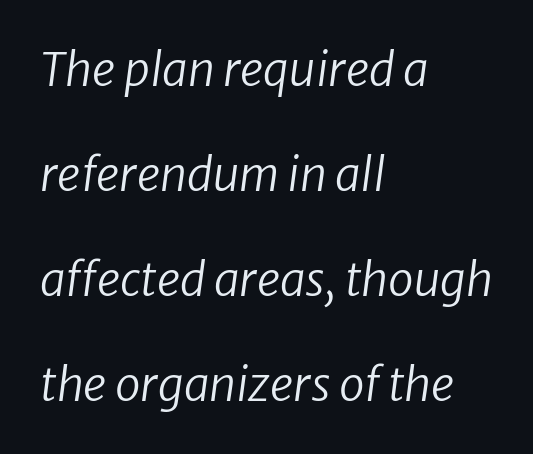
The image shows 46 px regular-weight type, italic (leaning right); set left-aligned, loose line spacing (2.28x), normal letter spacing, not underlined; low stroke contrast and a medium x-height.
